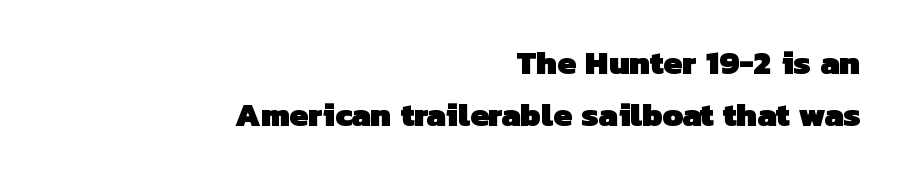
Each letter keeps its own natural width here, so spacing adapts to shape. Inter-character spacing is left at the font's built-in metrics. Descenders are the only things crossing below the line. Horizontal alignment here is rightward, an uncommon choice for prose. Nothing sits at the stroke ends, so this counts as sans-serif. Summary of weight: heavy, a full bold.
